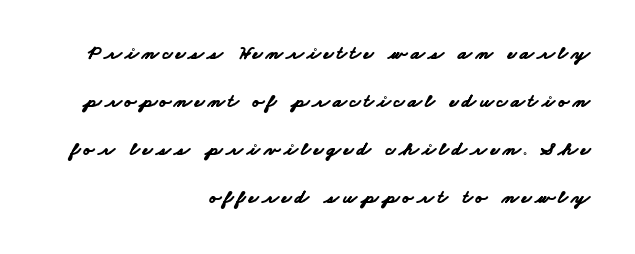
{"bold": "yes", "underline": "no", "align": "right", "line_spacing": "loose", "line_spacing_ratio": 2.4, "glyph_px": 20}
